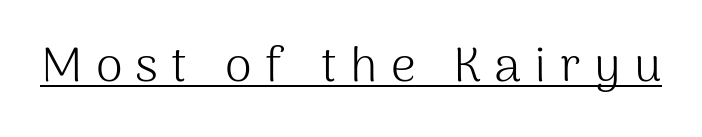
The image shows 49 px light sans-serif type, upright; set unusually wide letter spacing (+0.27 em), underlined; medium stroke contrast and a medium x-height.
